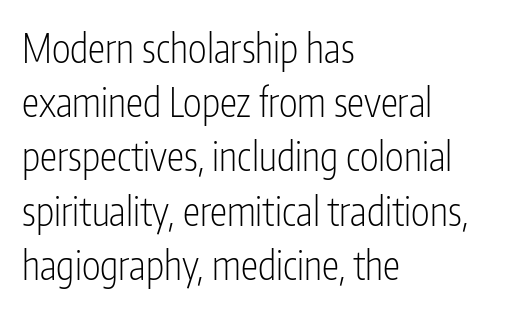
A normal amount of white space separates one row of letters from the next. The passage shown has conventional tracking throughout. Note: no serifs on the glyphs. This rendering features lettering with no underline. Note the varied advance widths — an 'i' is clearly narrower than an 'm'.
